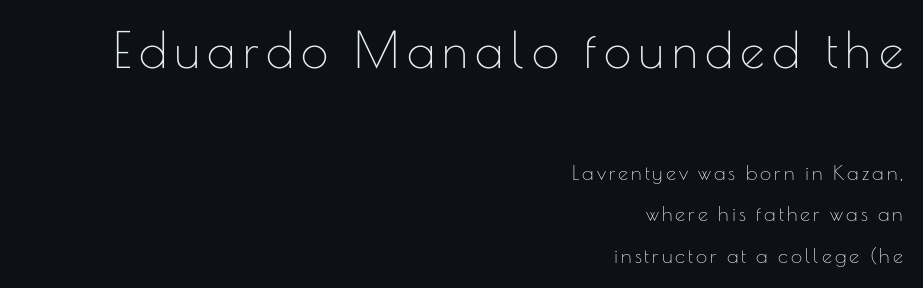
Q: Is the text bold? A: No.
Q: Is the text italic (slanted)? A: No, it is upright.
Q: Is the typeface a serif or a sans-serif typeface? A: Sans-serif.
Q: Is the text underlined? A: No.
Q: How is the paragraph aligned? A: Right-aligned.
Q: Is the spacing between lines tight, normal or loose? A: Loose.
Q: Which block of text is set in a larger size, the first (top) or the second (bottom)? A: The first (top) one.
Q: Width (condensed, normal, or wide)? A: Normal.
Q: Stroke contrast? A: Low.
Q: x-height? A: Small.
Q: Monospaced? A: No.
